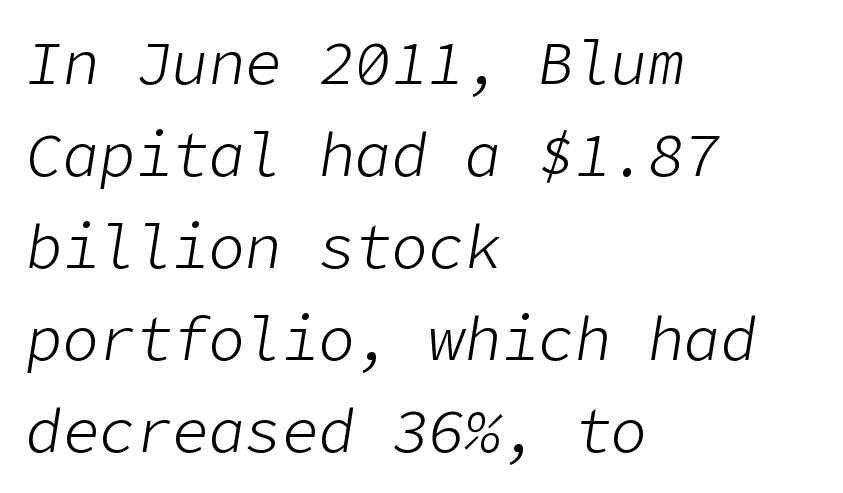
Q: Is the text bold? A: No.
Q: Is the text italic (slanted)? A: Yes, it leans right by about 9 degrees.
Q: Is the text underlined? A: No.
Q: How is the paragraph aligned? A: Left-aligned.
Q: Is the spacing between letters normal or unusually wide? A: Normal.
Q: Is the spacing between lines tight, normal or loose? A: Normal.
Q: Width (condensed, normal, or wide)? A: Normal.
Q: Stroke contrast? A: Low.
Q: x-height? A: Medium.
